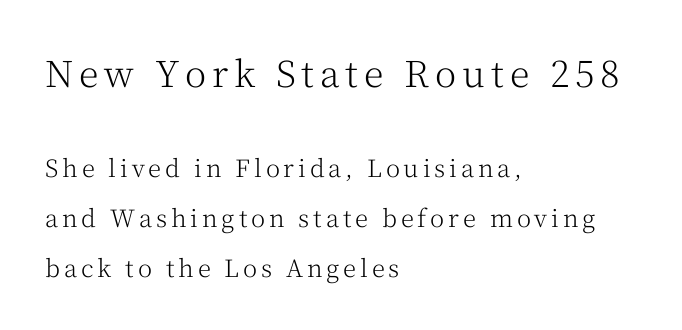
Varying glyph widths throughout — classic text-font behaviour. Stems here are at most as thick as an everyday book face. Whoever set this made the first block the dominant, larger element. Every character sits straight up, as roman type does. Underline: absent.
